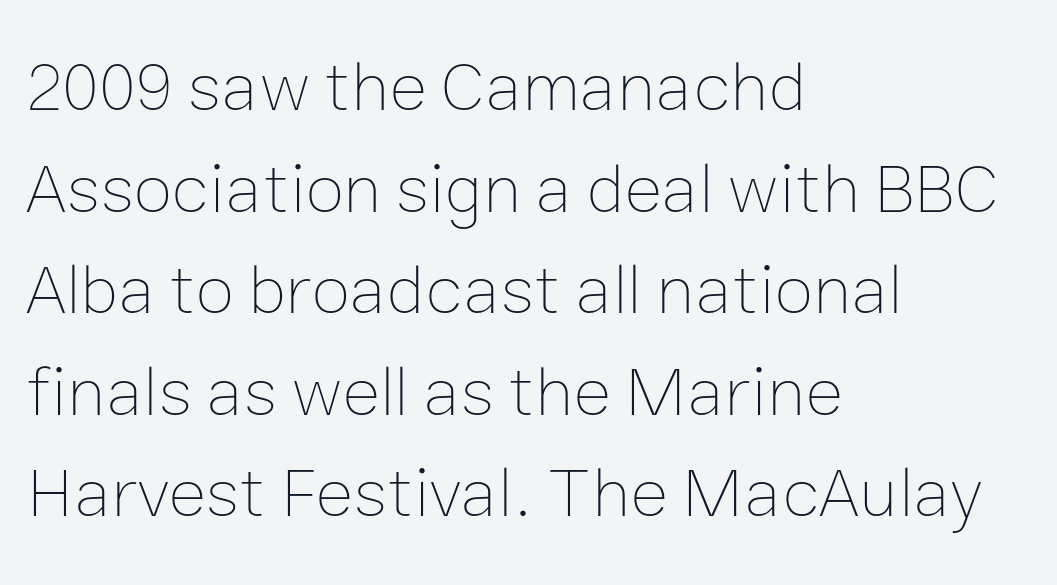
Q: Is the text bold? A: No.
Q: Is the text italic (slanted)? A: No, it is upright.
Q: Is the text underlined? A: No.
Q: How is the paragraph aligned? A: Left-aligned.
Q: Is the spacing between letters normal or unusually wide? A: Normal.
Q: Is the spacing between lines tight, normal or loose? A: Normal.
Q: Width (condensed, normal, or wide)? A: Normal.
Q: Stroke contrast? A: Low.
Q: x-height? A: Medium.
Q: Monospaced? A: No.
